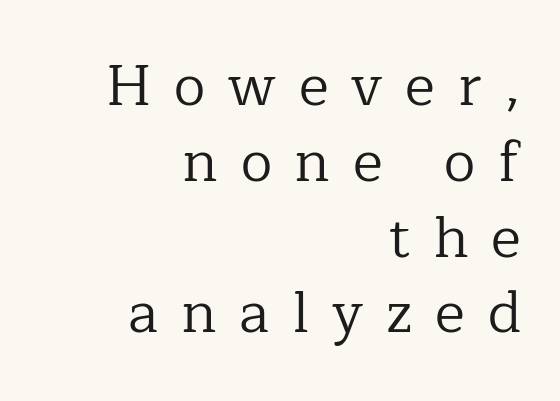
The image shows 57 px regular-weight serif type, upright; set right-aligned, normal line spacing (1.33x), unusually wide letter spacing (+0.4 em), not underlined; low stroke contrast and a medium x-height.
